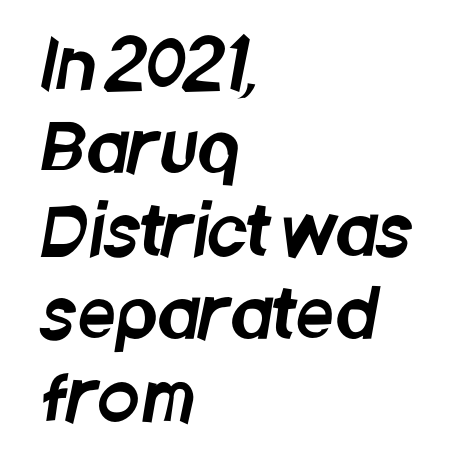
Quick note: underline off. Leftover space on each line is placed entirely after the last word. Tracking here is standard; glyphs follow each other at the usual distance. The characters display no serif detailing; their extremities are plain. The rendering uses natural spacing where letterforms have individual widths.
